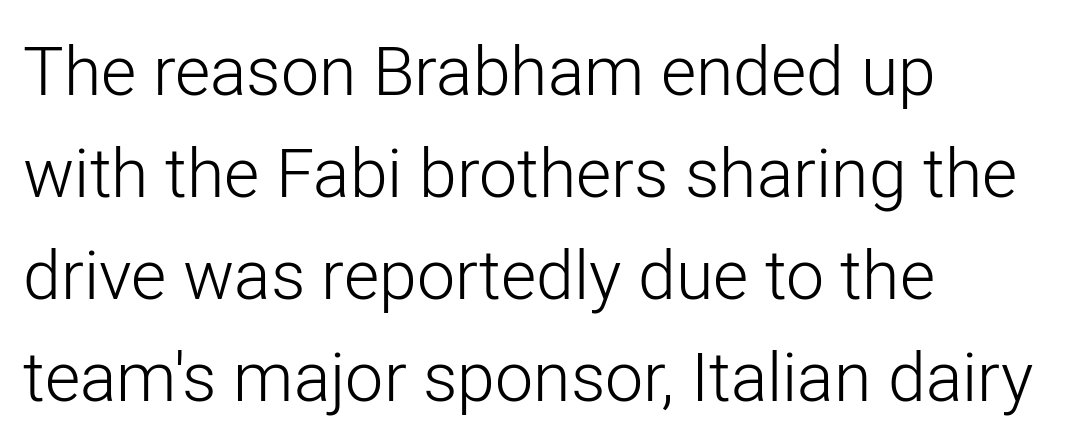
The image shows 68 px light sans-serif type, upright; set left-aligned, normal line spacing (1.5x), normal letter spacing, not underlined; low stroke contrast and a medium x-height.
